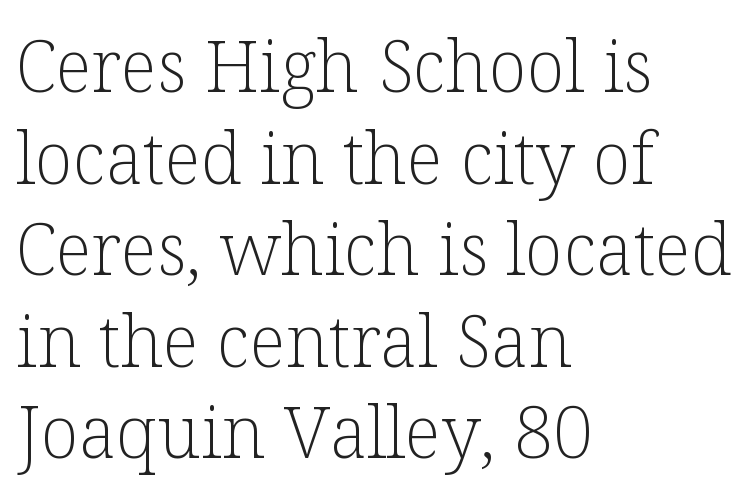
{"serif": "yes", "italic": "no", "bold": "no", "weight": "light", "width": "normal", "stroke_contrast": "low", "x_height": "medium", "monospaced": "no", "underline": "no", "align": "left", "line_spacing": "normal", "line_spacing_ratio": 1.29, "letter_spacing": "normal", "letter_spacing_em": 0.0, "glyph_px": 71}
